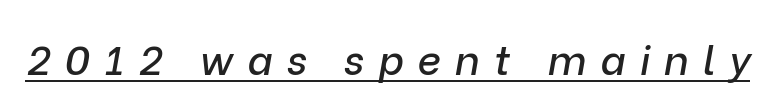
The image shows 41 px text type, italic (leaning right); set unusually wide letter spacing (+0.34 em), underlined; low stroke contrast and a medium x-height.
